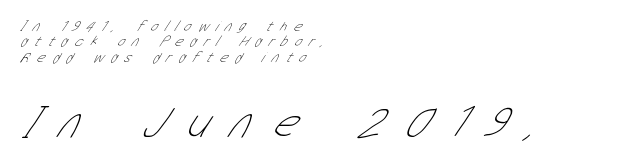
Vertical spacing — tight. Is the stroke heavy? The answer is a plain regular-or-lighter. Scale increases going downward across the two blocks. Line beginnings align vertically; line endings do not.
